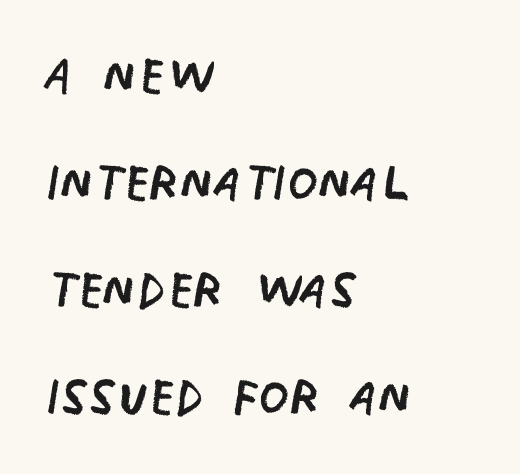
The image shows 70 px regular-weight, condensed sans-serif type; set left-aligned, normal line spacing (1.53x), normal letter spacing, not underlined; low stroke contrast and a large x-height.
